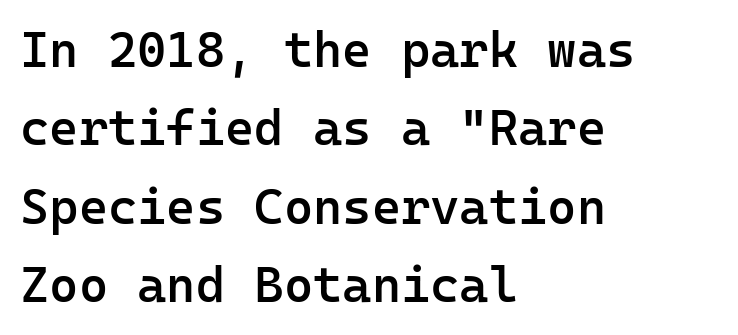
Q: Is the text bold? A: Semi-bold.
Q: Is the text italic (slanted)? A: No, it is upright.
Q: Is the typeface a serif or a sans-serif typeface? A: Sans-serif.
Q: Is the text underlined? A: No.
Q: How is the paragraph aligned? A: Left-aligned.
Q: Is the spacing between letters normal or unusually wide? A: Normal.
Q: Is the spacing between lines tight, normal or loose? A: Normal.
Q: Width (condensed, normal, or wide)? A: Normal.
Q: Stroke contrast? A: Low.
Q: x-height? A: Medium.
Q: Monospaced? A: Yes.
